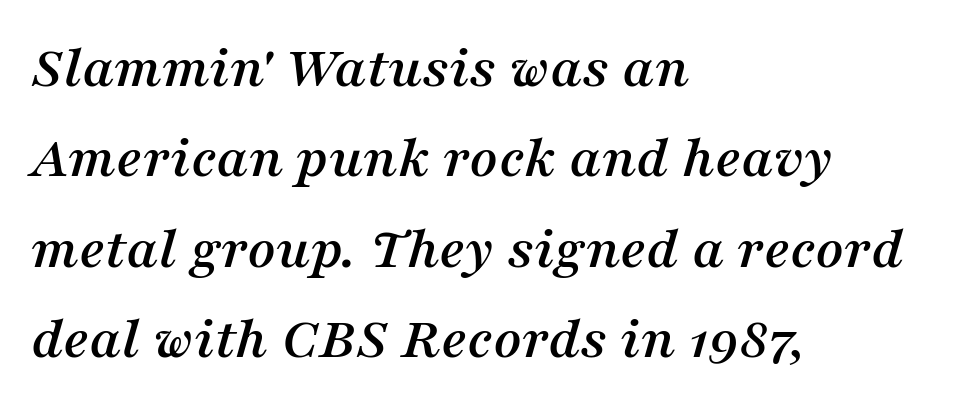
Spacing verdict: proportional, widths tailored to each character. The lettering tilts uniformly, giving the passage an italic look. Students, note that the glyphs here touch the page at normal intervals. The characters display serif detailing at their extremities. The line-height multiplier appears to be the usual default.
